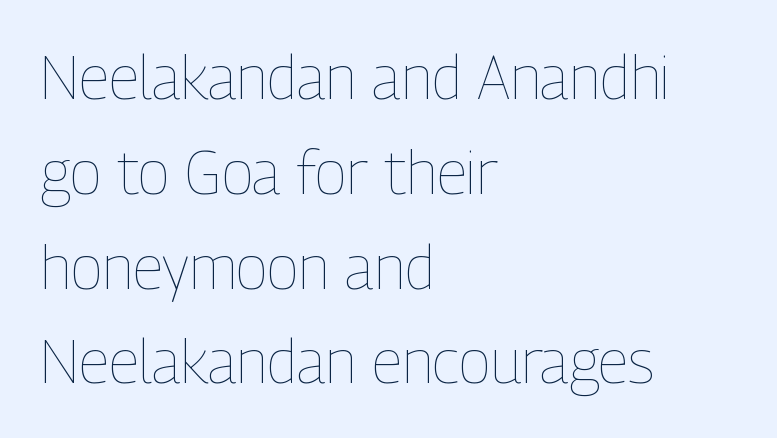
The image shows 60 px thin, condensed type, upright; set left-aligned, normal line spacing (1.58x), normal letter spacing, not underlined; low stroke contrast and a medium x-height.
